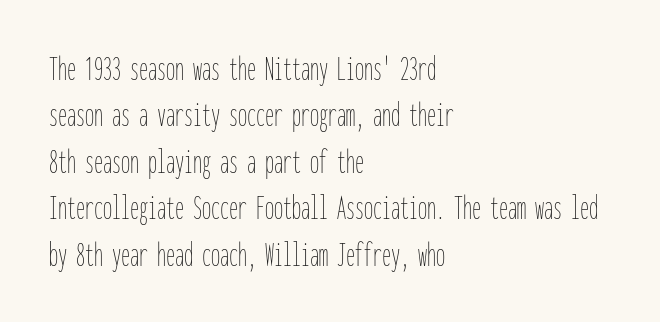
Q: Is the text bold? A: No.
Q: Is the text italic (slanted)? A: No, it is upright.
Q: Is the text underlined? A: No.
Q: How is the paragraph aligned? A: Left-aligned.
Q: Is the spacing between letters normal or unusually wide? A: Normal.
Q: Is the spacing between lines tight, normal or loose? A: Normal.
Q: Width (condensed, normal, or wide)? A: Condensed.
Q: Stroke contrast? A: Low.
Q: x-height? A: Medium.
Q: Monospaced? A: Yes.
